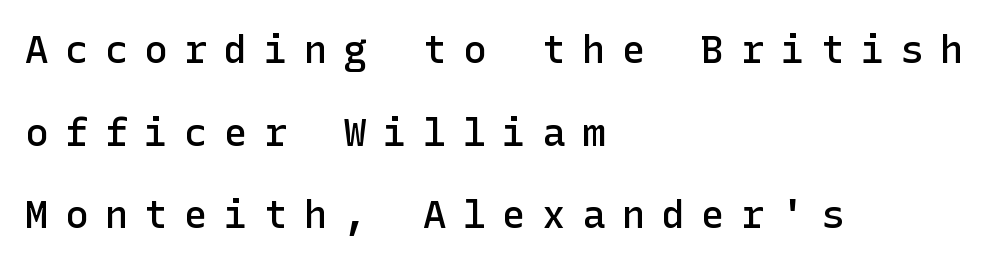
The image shows 39 px semibold sans-serif type, upright; set left-aligned, loose line spacing (2.12x), unusually wide letter spacing (+0.42 em), not underlined; low stroke contrast and a medium x-height.
